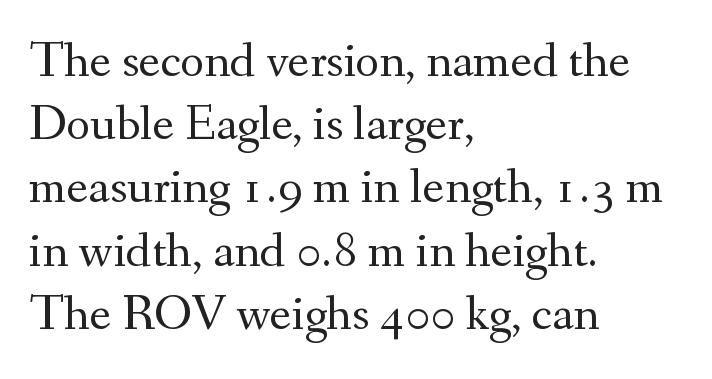
{"serif": "yes", "italic": "no", "bold": "no", "weight": "regular", "width": "normal", "stroke_contrast": "medium", "x_height": "small", "monospaced": "no", "underline": "no", "align": "left", "line_spacing_ratio": 1.24, "letter_spacing": "normal", "letter_spacing_em": 0.0, "glyph_px": 51}
